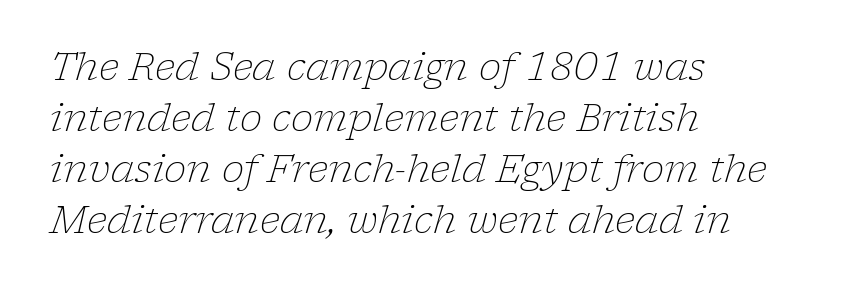
The image shows 38 px light serif type, italic (leaning right); set left-aligned, normal line spacing (1.34x), normal letter spacing, not underlined; low stroke contrast and a medium x-height.
